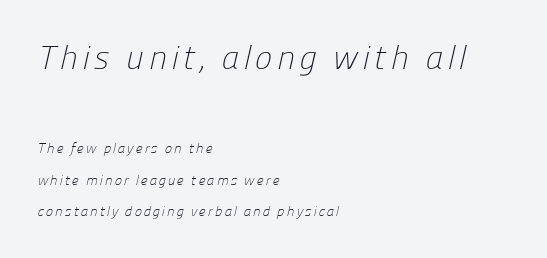
Q: Is the text bold? A: No.
Q: Is the typeface a serif or a sans-serif typeface? A: Sans-serif.
Q: Is the text underlined? A: No.
Q: How is the paragraph aligned? A: Left-aligned.
Q: Is the spacing between lines tight, normal or loose? A: Loose.
Q: Which block of text is set in a larger size, the first (top) or the second (bottom)? A: The first (top) one.
Q: Width (condensed, normal, or wide)? A: Normal.
Q: Stroke contrast? A: Low.
Q: x-height? A: Medium.
Q: Monospaced? A: No.
